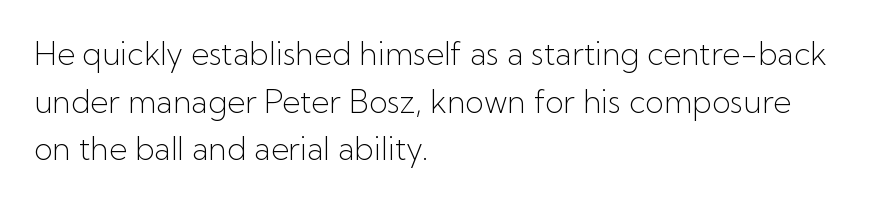
Q: Is the text bold? A: No.
Q: Is the text italic (slanted)? A: No, it is upright.
Q: Is the typeface a serif or a sans-serif typeface? A: Sans-serif.
Q: Is the text underlined? A: No.
Q: How is the paragraph aligned? A: Left-aligned.
Q: Is the spacing between letters normal or unusually wide? A: Normal.
Q: Is the spacing between lines tight, normal or loose? A: Normal.
Q: Width (condensed, normal, or wide)? A: Normal.
Q: Stroke contrast? A: Low.
Q: x-height? A: Medium.
Q: Monospaced? A: No.
